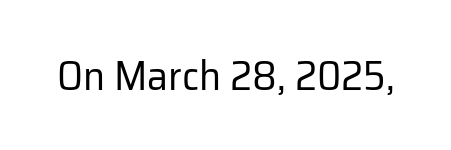
Note: no serifs on the glyphs. The zone under the glyphs is completely vacant. These lines are rendered in a variable-pitch font. The letters stand straight up with perfectly vertical stems.
